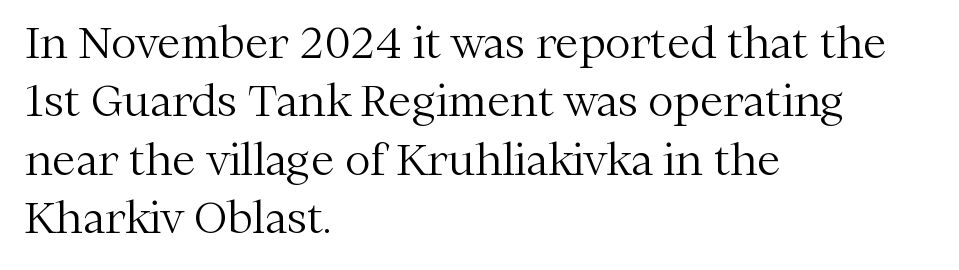
The image shows 43 px light serif type, upright; set left-aligned, normal line spacing (1.36x), normal letter spacing, not underlined; medium stroke contrast and a medium x-height.
